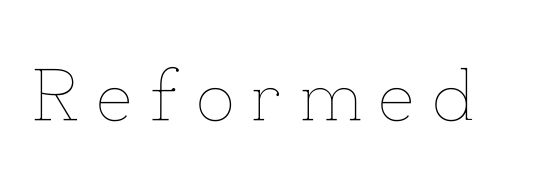
The font is comparable to plain body text, perhaps lighter. Characters follow at a spacing far wider than the type designer built in. Proportional: the letters do not fall into vertical columns. Lines of text with bare space underneath.
